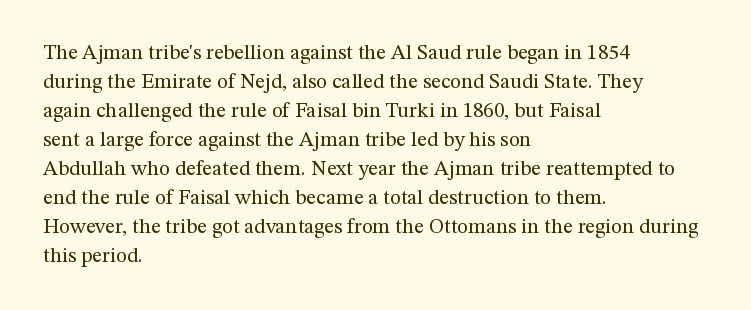
The image shows 21 px text type, upright; set left-aligned, normal line spacing (1.38x), normal letter spacing, not underlined.
